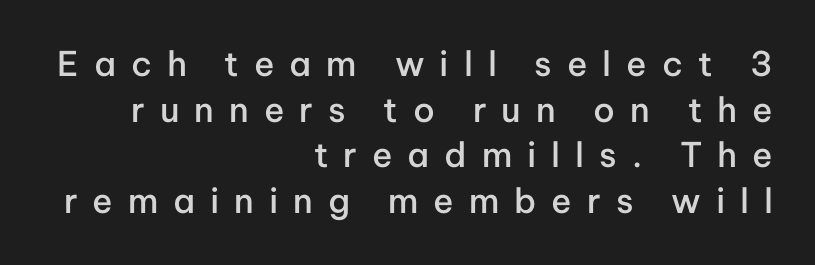
I'd call this a sans setting — the letters go barefoot. No italicization has been applied; the sample stays upright. Here the glyphs are tracked loosely, breaking word shapes into spaced letters. Decoration check: the copy has no underline. I'd describe the lettering as semibold — firm but not a full bold.
